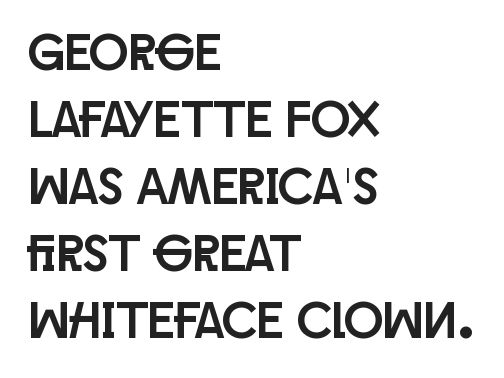
{"serif": "no", "italic": "no", "width": "condensed", "stroke_contrast": "low", "x_height": "large", "monospaced": "no", "underline": "no", "align": "left", "line_spacing": "normal", "line_spacing_ratio": 1.29, "letter_spacing": "normal", "letter_spacing_em": 0.0, "glyph_px": 52}
